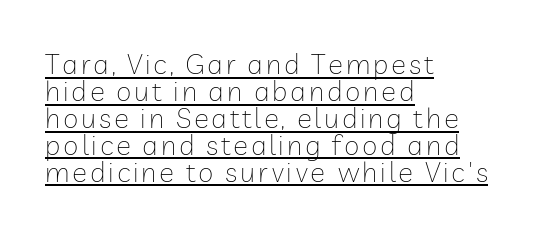
Q: Is the text bold? A: No.
Q: Is the text italic (slanted)? A: No, it is upright.
Q: Is the typeface a serif or a sans-serif typeface? A: Sans-serif.
Q: Is the text underlined? A: Yes.
Q: How is the paragraph aligned? A: Left-aligned.
Q: Is the spacing between lines tight, normal or loose? A: Tight.
Q: Width (condensed, normal, or wide)? A: Normal.
Q: Stroke contrast? A: Low.
Q: x-height? A: Medium.
Q: Monospaced? A: No.
